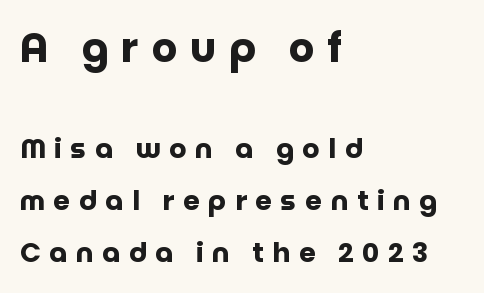
Q: Is the text bold? A: Yes.
Q: Is the text italic (slanted)? A: No, it is upright.
Q: Is the typeface a serif or a sans-serif typeface? A: Sans-serif.
Q: Is the text underlined? A: No.
Q: How is the paragraph aligned? A: Left-aligned.
Q: Is the spacing between letters normal or unusually wide? A: Unusually wide.
Q: Is the spacing between lines tight, normal or loose? A: Loose.
Q: Which block of text is set in a larger size, the first (top) or the second (bottom)? A: The first (top) one.
Q: Width (condensed, normal, or wide)? A: Normal.
Q: Stroke contrast? A: Low.
Q: x-height? A: Large.
Q: Monospaced? A: No.
